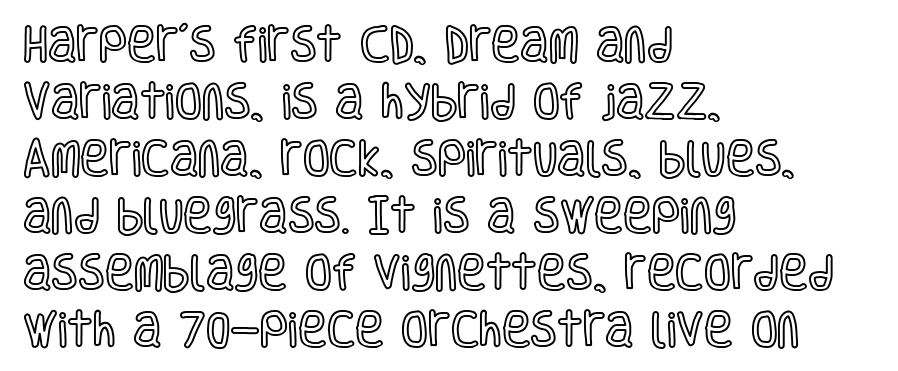
The image shows 39 px condensed type, upright; set left-aligned, normal line spacing (1.46x), normal letter spacing, not underlined; a large x-height.
